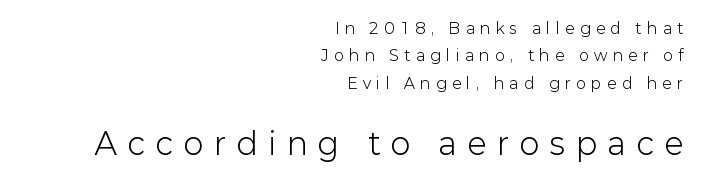
Q: Is the text bold? A: No.
Q: Is the text italic (slanted)? A: No, it is upright.
Q: Is the typeface a serif or a sans-serif typeface? A: Sans-serif.
Q: Is the text underlined? A: No.
Q: How is the paragraph aligned? A: Right-aligned.
Q: Is the spacing between letters normal or unusually wide? A: Unusually wide.
Q: Which block of text is set in a larger size, the first (top) or the second (bottom)? A: The second (bottom) one.
Q: Width (condensed, normal, or wide)? A: Normal.
Q: Stroke contrast? A: Low.
Q: x-height? A: Medium.
Q: Monospaced? A: No.
